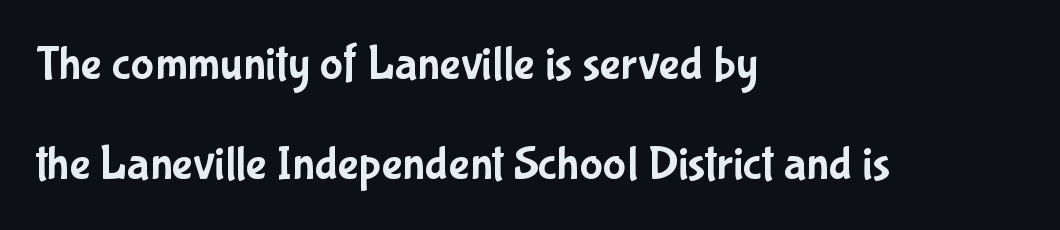
The image shows 49 px condensed sans-serif type, upright; set left-aligned, loose line spacing (2.04x), normal letter spacing, not underlined; low stroke contrast and a medium x-height.
